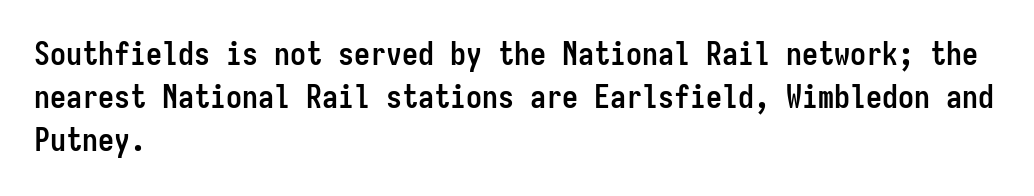
{"serif": "no", "italic": "no", "bold": "yes", "weight": "semibold", "width": "condensed", "stroke_contrast": "low", "x_height": "medium", "monospaced": "yes", "underline": "no", "align": "left", "line_spacing": "normal", "line_spacing_ratio": 1.35, "letter_spacing": "normal", "letter_spacing_em": 0.0, "glyph_px": 32}
